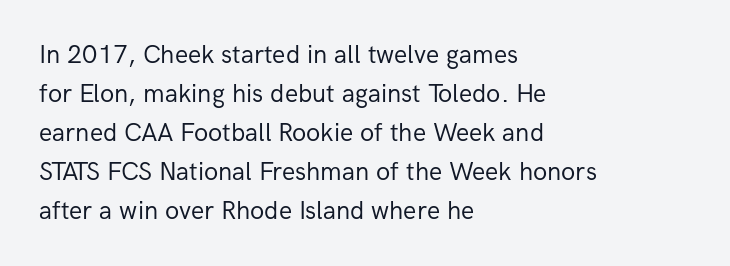
Each new line begins a customary step beneath the previous one. Students, note that the glyphs here touch the page at normal intervals. Letters rest on an invisible, unmarked baseline. Posture: upright roman.
